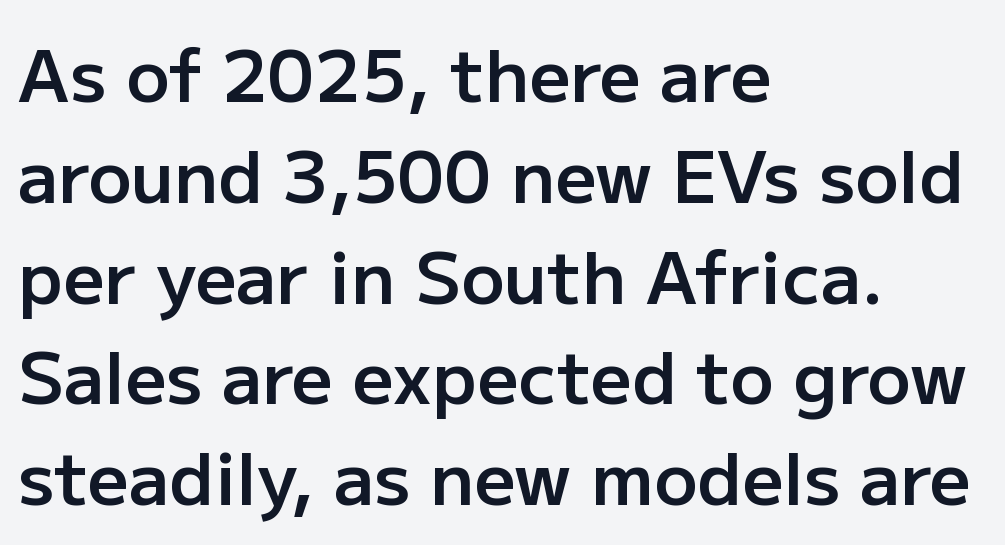
{"serif": "no", "italic": "no", "bold": "semi", "weight": "semibold", "width": "normal", "stroke_contrast": "low", "x_height": "medium", "monospaced": "no", "underline": "no", "align": "left", "line_spacing": "normal", "line_spacing_ratio": 1.4, "letter_spacing": "normal", "letter_spacing_em": 0.0, "glyph_px": 72}
